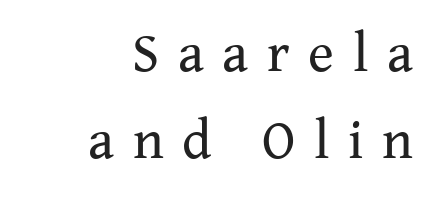
Q: Is the text bold? A: No.
Q: Is the text italic (slanted)? A: No, it is upright.
Q: Is the typeface a serif or a sans-serif typeface? A: Serif.
Q: Is the text underlined? A: No.
Q: How is the paragraph aligned? A: Right-aligned.
Q: Is the spacing between letters normal or unusually wide? A: Unusually wide.
Q: Is the spacing between lines tight, normal or loose? A: Normal.
Q: Width (condensed, normal, or wide)? A: Normal.
Q: Stroke contrast? A: Medium.
Q: x-height? A: Medium.
Q: Monospaced? A: No.
